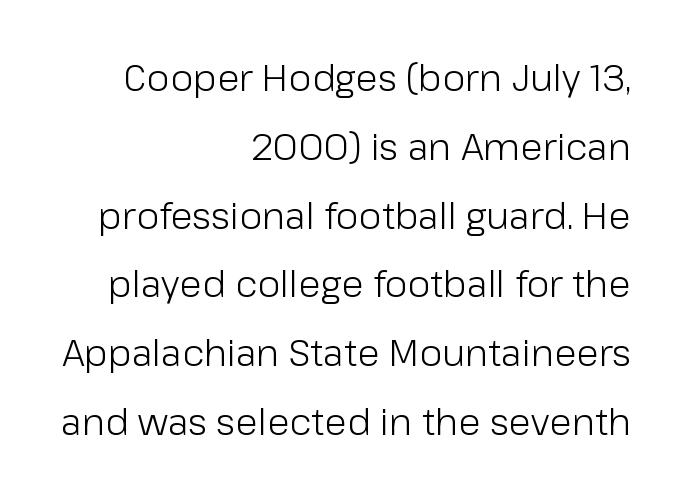
{"serif": "no", "italic": "no", "bold": "no", "weight": "light", "width": "normal", "stroke_contrast": "low", "x_height": "medium", "monospaced": "no", "underline": "no", "align": "right", "line_spacing_ratio": 1.86, "letter_spacing": "normal", "letter_spacing_em": 0.0, "glyph_px": 37}
